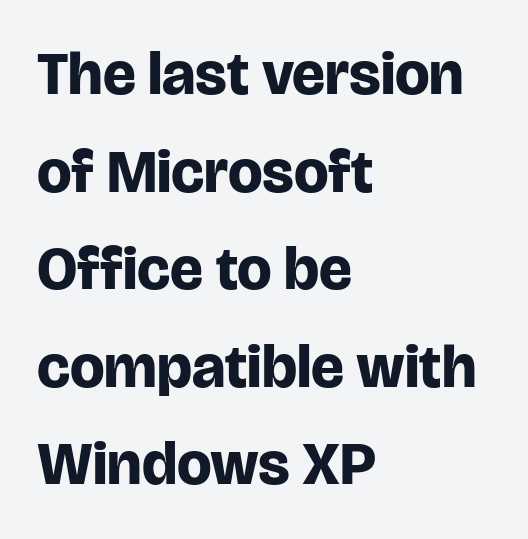
The image shows 61 px bold sans-serif type, upright; set left-aligned, normal line spacing (1.6x), normal letter spacing, not underlined; low stroke contrast and a large x-height.
